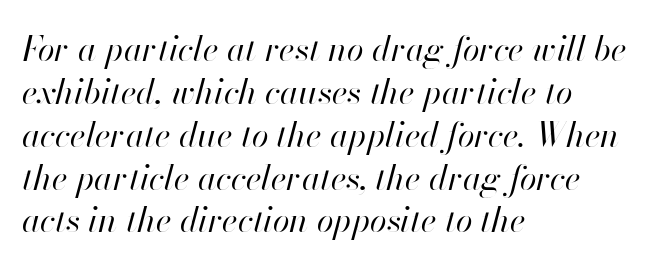
{"italic": "yes", "lean": "right", "slant_degrees": 13, "bold": "no", "weight": "regular", "width": "normal", "stroke_contrast": "high", "x_height": "small", "monospaced": "no", "underline": "no", "align": "left", "line_spacing": "normal", "line_spacing_ratio": 1.26, "letter_spacing": "normal", "letter_spacing_em": 0.0, "glyph_px": 34}
